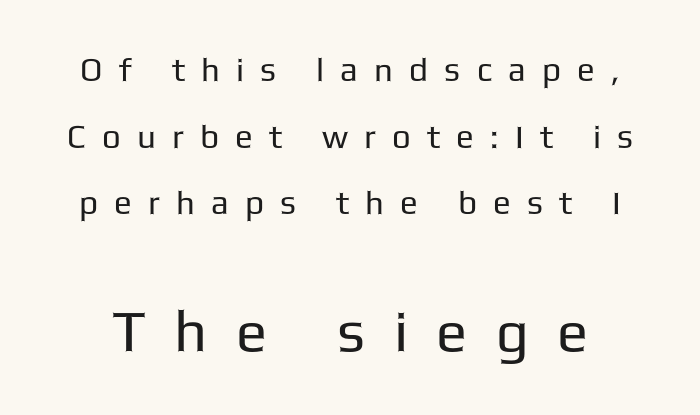
Q: Is the text bold? A: No.
Q: Is the text italic (slanted)? A: No, it is upright.
Q: Is the typeface a serif or a sans-serif typeface? A: Sans-serif.
Q: Is the text underlined? A: No.
Q: Is the spacing between letters normal or unusually wide? A: Unusually wide.
Q: Is the spacing between lines tight, normal or loose? A: Loose.
Q: Which block of text is set in a larger size, the first (top) or the second (bottom)? A: The second (bottom) one.
Q: Width (condensed, normal, or wide)? A: Normal.
Q: Stroke contrast? A: Low.
Q: x-height? A: Medium.
Q: Monospaced? A: No.
